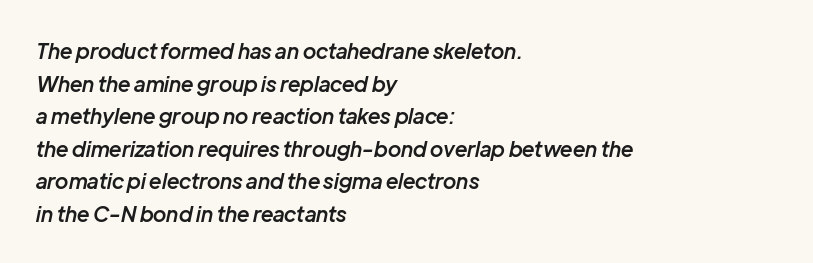
Honestly, there is no underline to notice here at all. A typesetter would call this zero additional tracking. All the whitespace from short lines collects on the right. The specimen reads as italic at a glance. I'd describe the lettering as semibold — firm but not a full bold. Reading down the column, the eye jumps a familiar distance to each next line.
